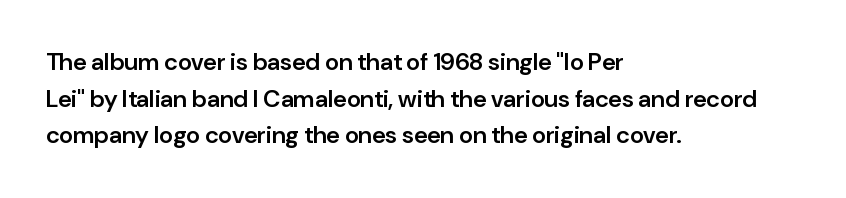
The image shows 24 px text type, upright; set left-aligned, normal line spacing (1.53x), normal letter spacing, not underlined.
